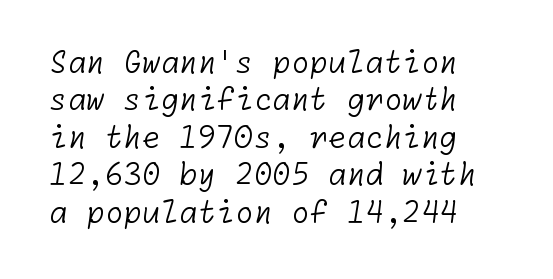
{"serif": "no", "bold": "no", "weight": "light", "width": "normal", "stroke_contrast": "low", "x_height": "medium", "underline": "no", "align": "left", "line_spacing": "normal", "line_spacing_ratio": 1.25, "letter_spacing": "normal", "letter_spacing_em": 0.0, "glyph_px": 30}
